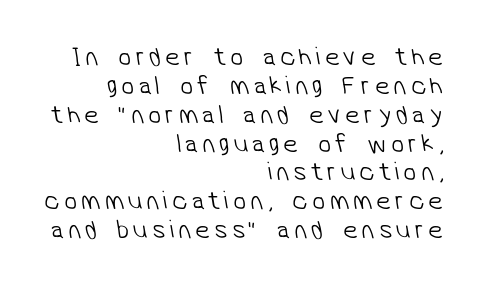
Very little white space separates one row of letters from the next. Compared with a typical body face, this is equally light or lighter still. Horizontally, the lines are justified to the trailing edge only. A bare baseline throughout the passage.
